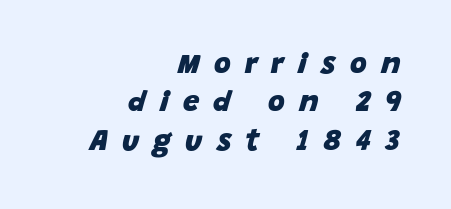
{"italic": "yes", "lean": "right", "slant_degrees": 15, "bold": "yes", "weight": "heavy", "width": "normal", "stroke_contrast": "low", "x_height": "large", "monospaced": "no", "underline": "no", "align": "right", "line_spacing": "normal", "line_spacing_ratio": 1.32, "letter_spacing": "wide", "letter_spacing_em": 0.49, "glyph_px": 29}
